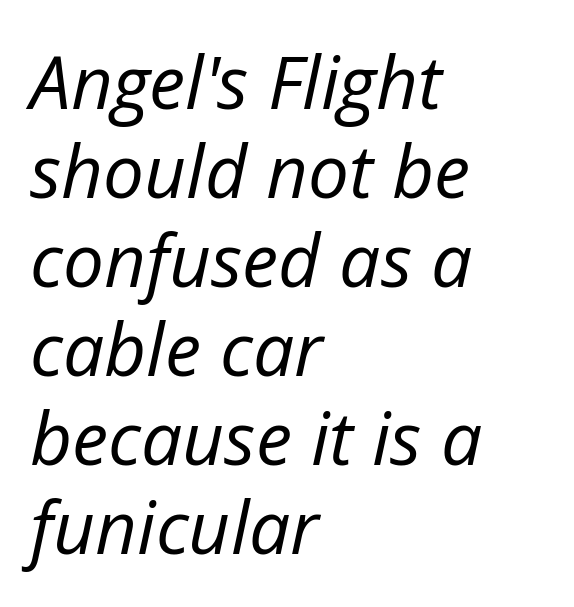
Q: Is the text bold? A: No.
Q: Is the text italic (slanted)? A: Yes, it leans right by about 12 degrees.
Q: Is the text underlined? A: No.
Q: How is the paragraph aligned? A: Left-aligned.
Q: Is the spacing between letters normal or unusually wide? A: Normal.
Q: Width (condensed, normal, or wide)? A: Normal.
Q: Stroke contrast? A: Low.
Q: x-height? A: Medium.
Q: Monospaced? A: No.
